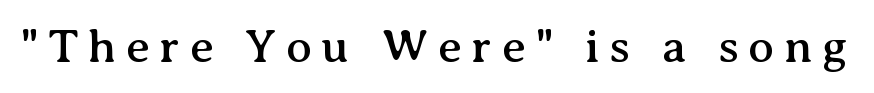
Q: Is the text italic (slanted)? A: No, it is upright.
Q: Is the typeface a serif or a sans-serif typeface? A: Serif.
Q: Is the text underlined? A: No.
Q: Is the spacing between letters normal or unusually wide? A: Unusually wide.
Q: Width (condensed, normal, or wide)? A: Normal.
Q: Stroke contrast? A: Medium.
Q: x-height? A: Medium.
Q: Monospaced? A: No.
